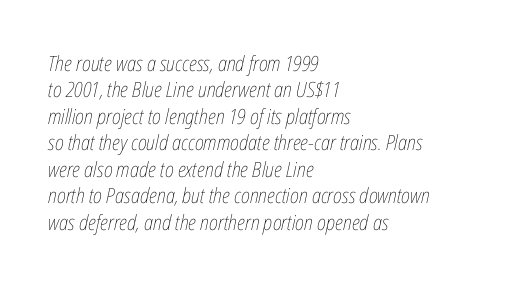
{"italic": "yes", "lean": "right", "slant_degrees": 12, "bold": "no", "underline": "no", "align": "left", "line_spacing": "normal", "line_spacing_ratio": 1.26, "letter_spacing": "normal", "letter_spacing_em": 0.0, "glyph_px": 21}
